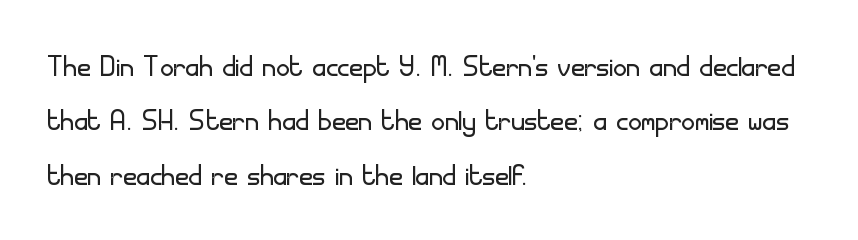
{"serif": "no", "italic": "no", "bold": "no", "weight": "light", "width": "normal", "stroke_contrast": "low", "x_height": "small", "monospaced": "no", "underline": "no", "align": "left", "line_spacing": "normal", "line_spacing_ratio": 1.47, "letter_spacing": "normal", "letter_spacing_em": 0.0, "glyph_px": 37}
